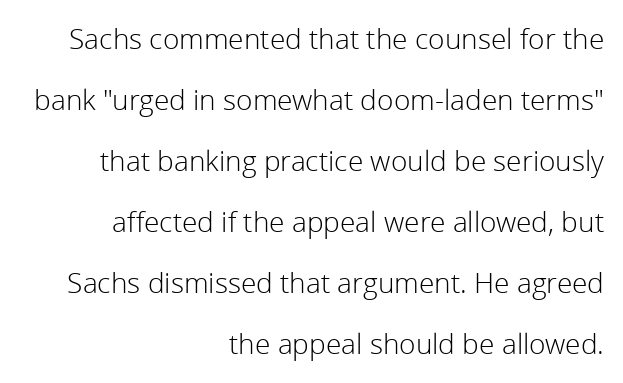
The leading is generous, giving the passage an open texture. The letterforms sit shoulder to shoulder at normal distance. Which margin do the lines hug? The right one — the left edge is uneven. Underline: absent. Serif or sans? Sans — the stroke terminals are bare.
